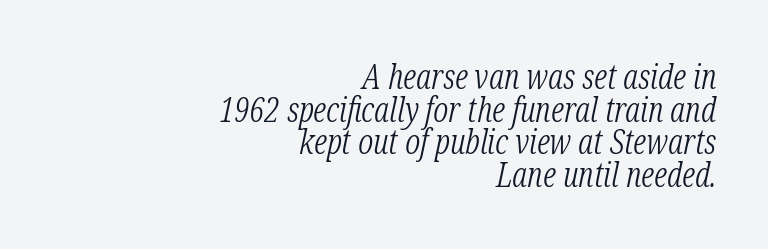
The image shows 34 px light, condensed serif type, italic (leaning right); set right-aligned, tight line spacing (0.96x), normal letter spacing, not underlined; low stroke contrast and a medium x-height.
